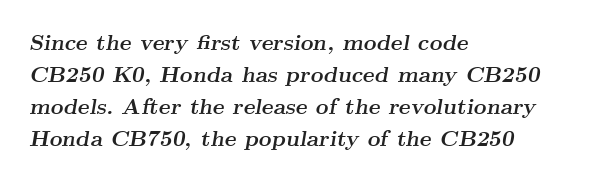
Q: Is the text bold? A: Yes.
Q: Is the text italic (slanted)? A: Yes, it leans right by about 9 degrees.
Q: Is the text underlined? A: No.
Q: How is the paragraph aligned? A: Left-aligned.
Q: Is the spacing between letters normal or unusually wide? A: Normal.
Q: Is the spacing between lines tight, normal or loose? A: Normal.
